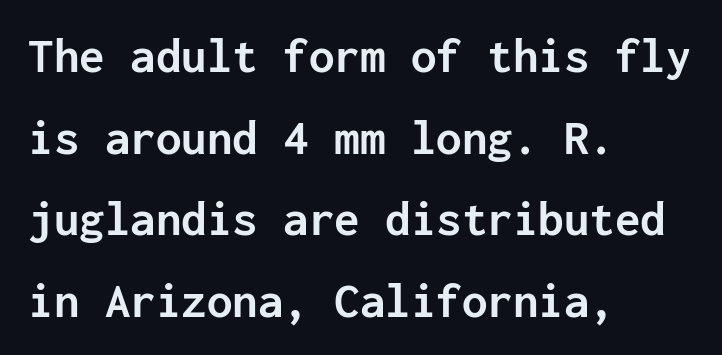
Posture: upright roman. Here the glyphs are tracked normally, forming tight word shapes. The type family on display is of the sans-serif kind. Each letter, wide or thin by design, is forced into the same width here. The letters are bold, with thick, heavy strokes. Check the space under the baseline: it is left empty.
